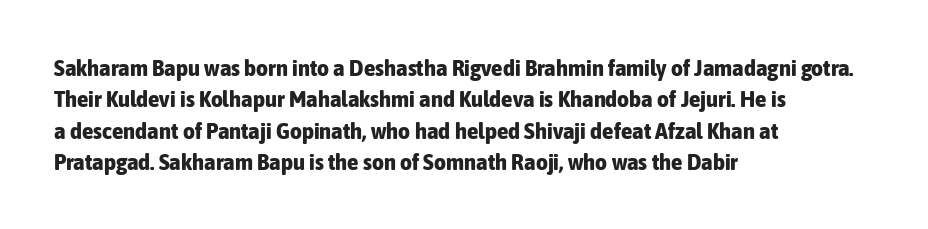
Q: Is the text bold? A: Yes.
Q: Is the text italic (slanted)? A: No, it is upright.
Q: Is the text underlined? A: No.
Q: How is the paragraph aligned? A: Left-aligned.
Q: Is the spacing between letters normal or unusually wide? A: Normal.
Q: Is the spacing between lines tight, normal or loose? A: Normal.
